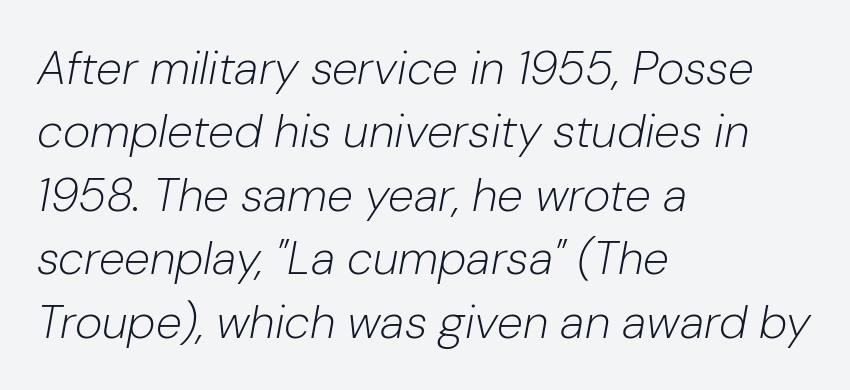
The passage shown stacks its lines at a standard gap. The cut favours lightness, reaching ordinary text weight at its darkest. Would a proofreader flag this as italicized? Yes. Note the varied advance widths — an 'i' is clearly narrower than an 'm'.
